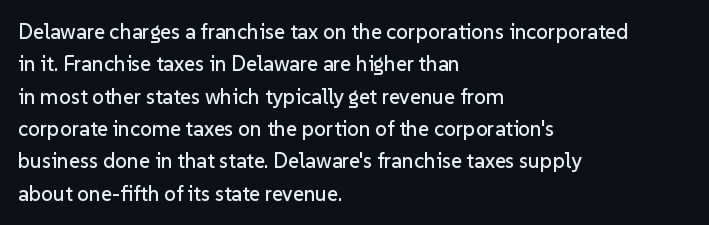
{"italic": "no", "underline": "no", "align": "left", "line_spacing": "normal", "line_spacing_ratio": 1.54, "letter_spacing": "normal", "letter_spacing_em": 0.0, "glyph_px": 21}
